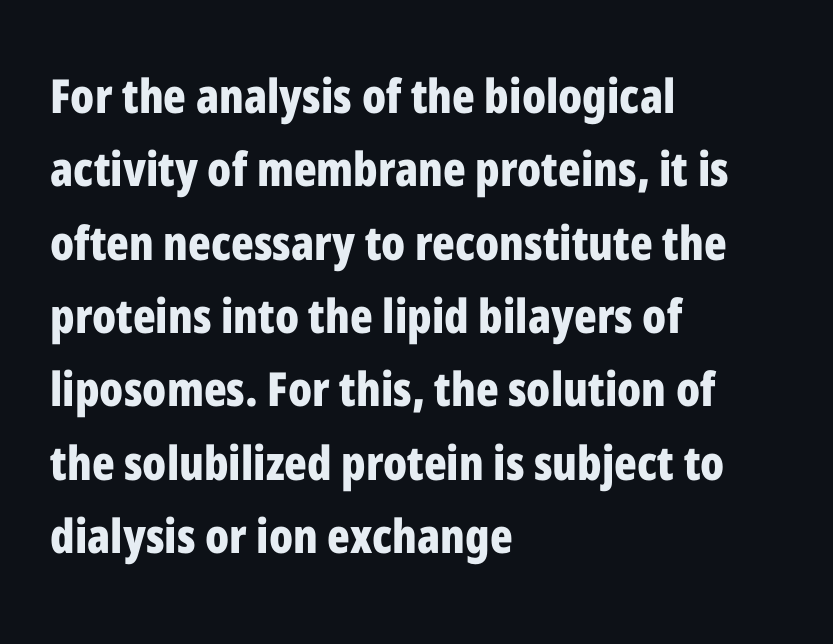
The compositor pushed each line to the left boundary. Observe the ordinary spacing: letters are neighbours, not strangers. Here the designer chose a conventional face with non-uniform glyph widths. Anything drawn beneath the words? Only blank space. Unlike a traditional serif, this face leaves its strokes unadorned. You can tell it's not italic because the verticals are truly vertical.
